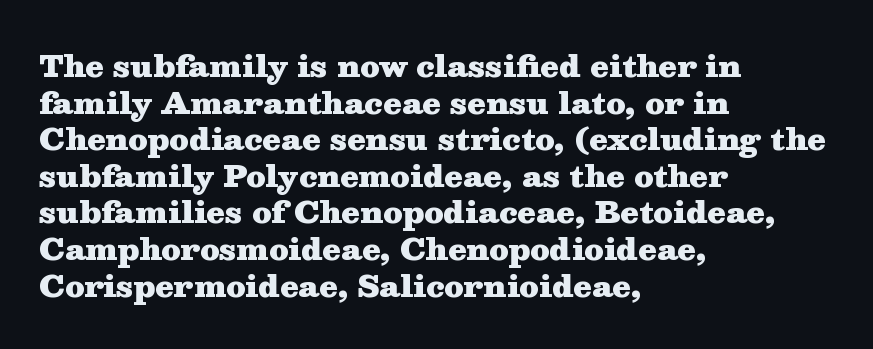
The typesetting leans heavy: a genuine bold. Each row of text sits above clean, open space. The tracking reads as untouched default to a designer's eye. The compositor pushed each line to the left boundary. The font family rendered here belongs to the serif group.
